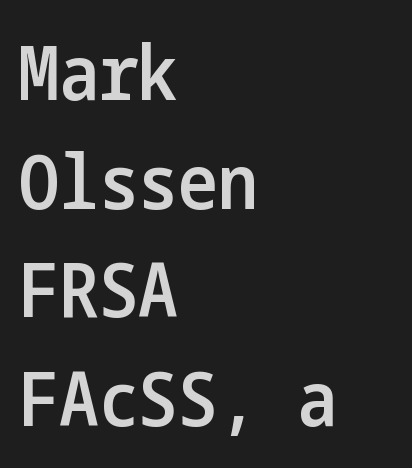
The font family rendered here belongs to the sans-serif group. Its strokes are somewhat broadened, the hallmark of semibold type. A typesetter would mark this as roman, not italic. Tracking value appears to be zero — textbook default spacing. Layout note: lines flush left. The gap between lines stays unmarked.
